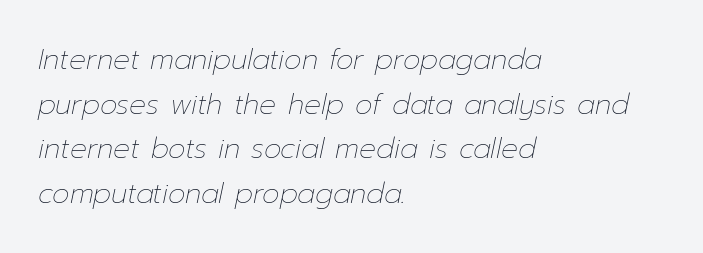
{"italic": "yes", "lean": "right", "slant_degrees": 12, "bold": "no", "weight": "thin", "width": "normal", "stroke_contrast": "low", "x_height": "medium", "monospaced": "no", "underline": "no", "align": "left", "line_spacing": "normal", "line_spacing_ratio": 1.59, "letter_spacing": "normal", "letter_spacing_em": 0.0, "glyph_px": 28}
